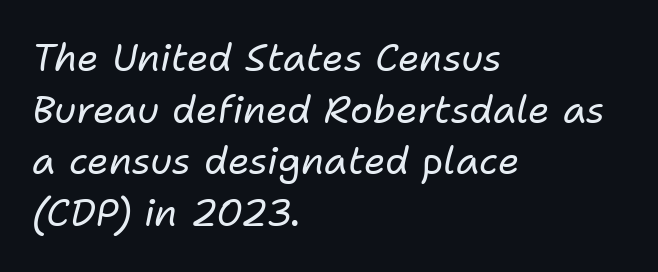
Q: Is the text bold? A: No.
Q: Is the text italic (slanted)? A: Yes, it leans right by about 11 degrees.
Q: Is the text underlined? A: No.
Q: How is the paragraph aligned? A: Left-aligned.
Q: Is the spacing between letters normal or unusually wide? A: Normal.
Q: Is the spacing between lines tight, normal or loose? A: Normal.
Q: Width (condensed, normal, or wide)? A: Normal.
Q: Stroke contrast? A: Low.
Q: x-height? A: Medium.
Q: Monospaced? A: No.
